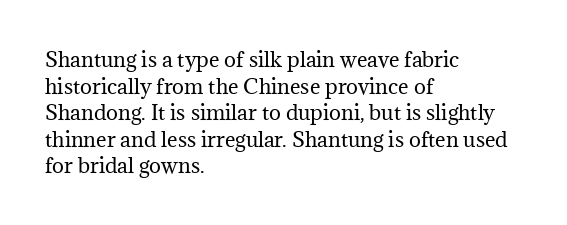
{"italic": "no", "bold": "no", "underline": "no", "align": "left", "line_spacing": "normal", "line_spacing_ratio": 1.33, "letter_spacing": "normal", "letter_spacing_em": 0.0, "glyph_px": 20}
